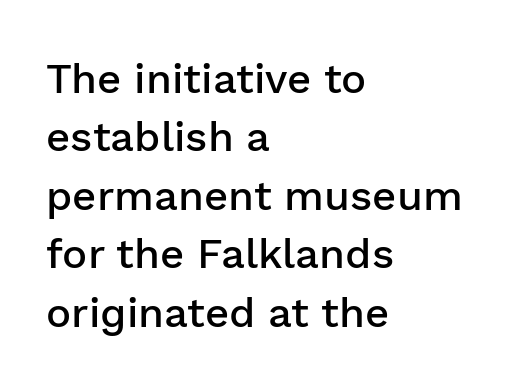
Q: Is the text bold? A: Semi-bold.
Q: Is the text italic (slanted)? A: No, it is upright.
Q: Is the typeface a serif or a sans-serif typeface? A: Sans-serif.
Q: Is the text underlined? A: No.
Q: How is the paragraph aligned? A: Left-aligned.
Q: Is the spacing between letters normal or unusually wide? A: Normal.
Q: Is the spacing between lines tight, normal or loose? A: Normal.
Q: Width (condensed, normal, or wide)? A: Normal.
Q: Stroke contrast? A: Low.
Q: x-height? A: Medium.
Q: Monospaced? A: No.
